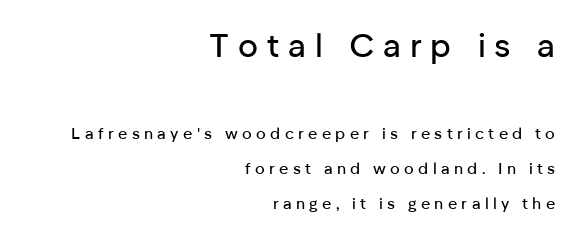
The letters stand straight up with perfectly vertical stems. Is there much room between lines? Yes — plenty of vertical air separates them. The rag falls on the left side of this text block. A typesetter would call this proportional, since set widths differ per character. The space beneath each line is pristine and unruled. Two sizes are in play, and the larger belongs to the first block.
